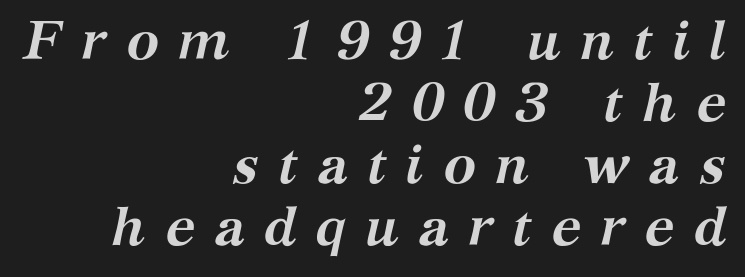
Spacing verdict: proportional, widths tailored to each character. Each row of text sits above clean, open space. The designer dialed line spacing down below the default. Strokes here are thick enough to call this a true bold. Typeset ragged left — the right edge is the straight one. The typography opts for an oblique posture over an upright one.
